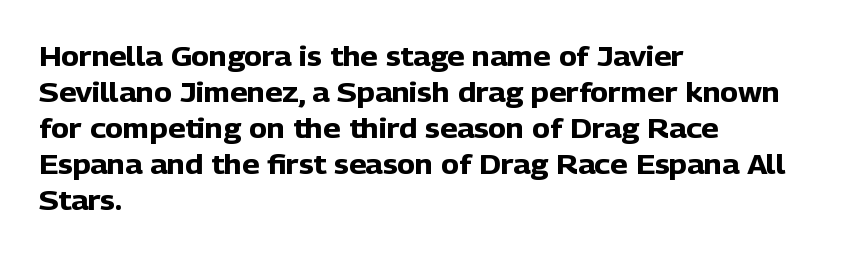
{"italic": "no", "bold": "yes", "underline": "no", "align": "left", "line_spacing": "normal", "line_spacing_ratio": 1.33, "letter_spacing": "normal", "letter_spacing_em": 0.0, "glyph_px": 27}
